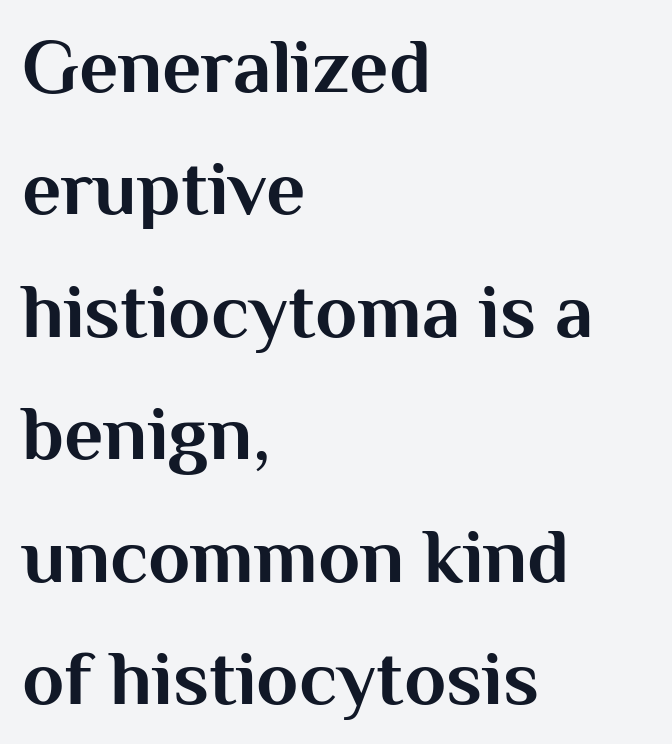
{"serif": "no", "italic": "no", "bold": "yes", "weight": "bold", "width": "normal", "stroke_contrast": "medium", "x_height": "medium", "monospaced": "no", "underline": "no", "align": "left", "line_spacing": "normal", "line_spacing_ratio": 1.59, "letter_spacing": "normal", "letter_spacing_em": 0.0, "glyph_px": 77}
